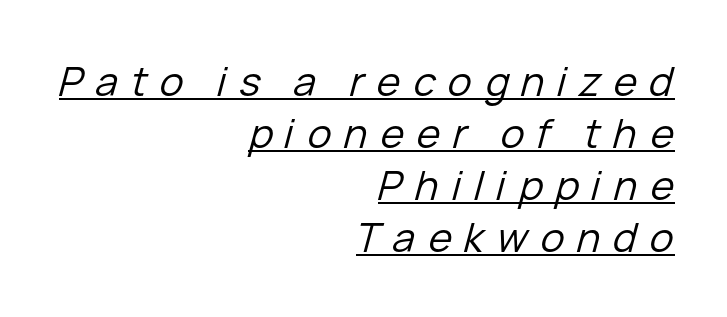
The image shows 40 px regular-weight type, italic (leaning right); set right-aligned, normal line spacing (1.3x), unusually wide letter spacing (+0.32 em), underlined; low stroke contrast and a medium x-height.
